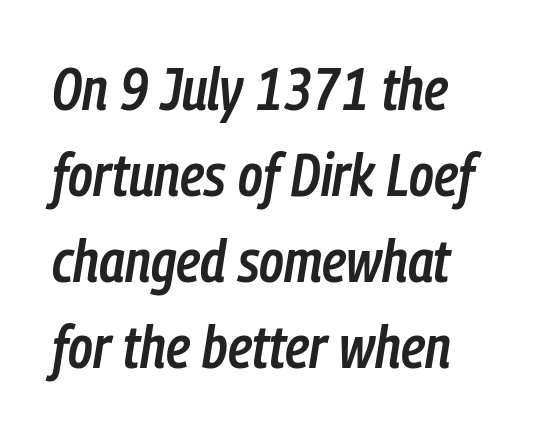
The image shows 59 px semibold, condensed type, italic (leaning right); set normal line spacing (1.46x), normal letter spacing, not underlined; low stroke contrast and a medium x-height.
